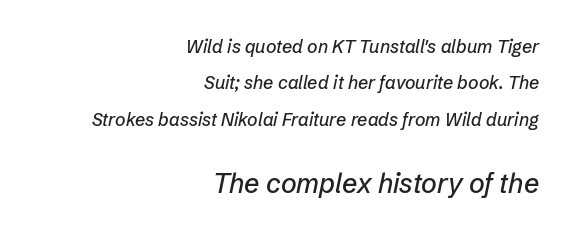
{"italic": "yes", "lean": "right", "slant_degrees": 12, "underline": "no", "align": "right", "line_spacing": "loose", "line_spacing_ratio": 2.02, "letter_spacing": "normal", "letter_spacing_em": 0.0, "larger_block": "second", "size_ratio": 1.5, "glyph_px": 27}
